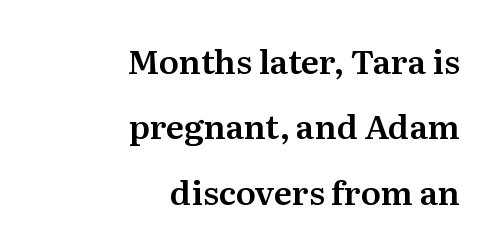
{"serif": "yes", "italic": "no", "width": "normal", "stroke_contrast": "medium", "x_height": "medium", "monospaced": "no", "underline": "no", "align": "right", "line_spacing": "loose", "line_spacing_ratio": 1.98, "letter_spacing": "normal", "letter_spacing_em": 0.0, "glyph_px": 33}
